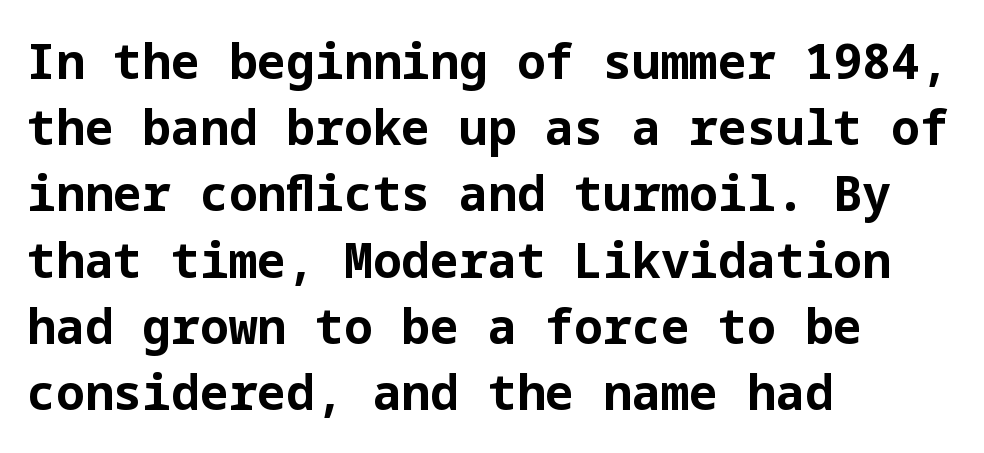
Notice how descenders clear the ascenders below comfortably — that's standard leading. The lettering stays uniformly vertical, giving the passage a roman look. Just letters on the line, the space beneath them empty. Which margin do the lines hug? The left one — the right edge is uneven.
